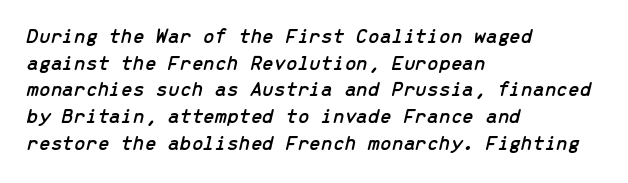
Q: Is the text italic (slanted)? A: Yes, it leans right by about 13 degrees.
Q: Is the text underlined? A: No.
Q: How is the paragraph aligned? A: Left-aligned.
Q: Is the spacing between letters normal or unusually wide? A: Normal.
Q: Is the spacing between lines tight, normal or loose? A: Normal.
